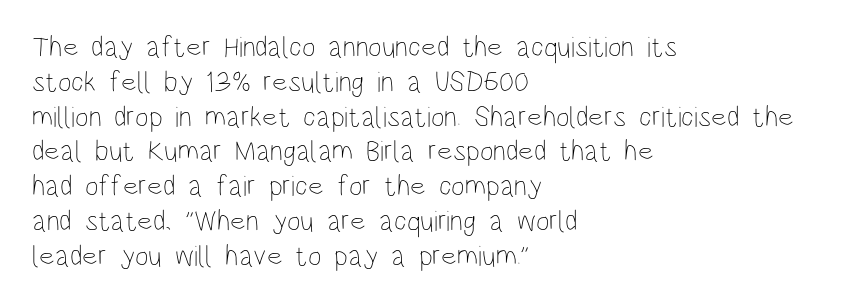
Q: Is the text bold? A: No.
Q: Is the text italic (slanted)? A: No, it is upright.
Q: Is the text underlined? A: No.
Q: How is the paragraph aligned? A: Left-aligned.
Q: Is the spacing between letters normal or unusually wide? A: Normal.
Q: Width (condensed, normal, or wide)? A: Condensed.
Q: Stroke contrast? A: Low.
Q: x-height? A: Large.
Q: Monospaced? A: No.
